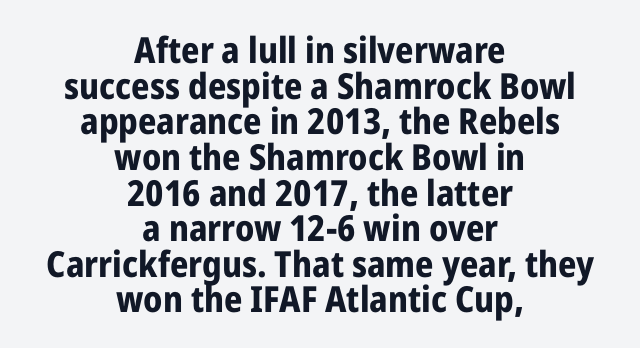
Q: Is the text bold? A: Yes.
Q: Is the text italic (slanted)? A: No, it is upright.
Q: Is the typeface a serif or a sans-serif typeface? A: Sans-serif.
Q: Is the text underlined? A: No.
Q: How is the paragraph aligned? A: Centered.
Q: Is the spacing between letters normal or unusually wide? A: Normal.
Q: Is the spacing between lines tight, normal or loose? A: Tight.
Q: Width (condensed, normal, or wide)? A: Condensed.
Q: Stroke contrast? A: Low.
Q: x-height? A: Medium.
Q: Monospaced? A: No.
